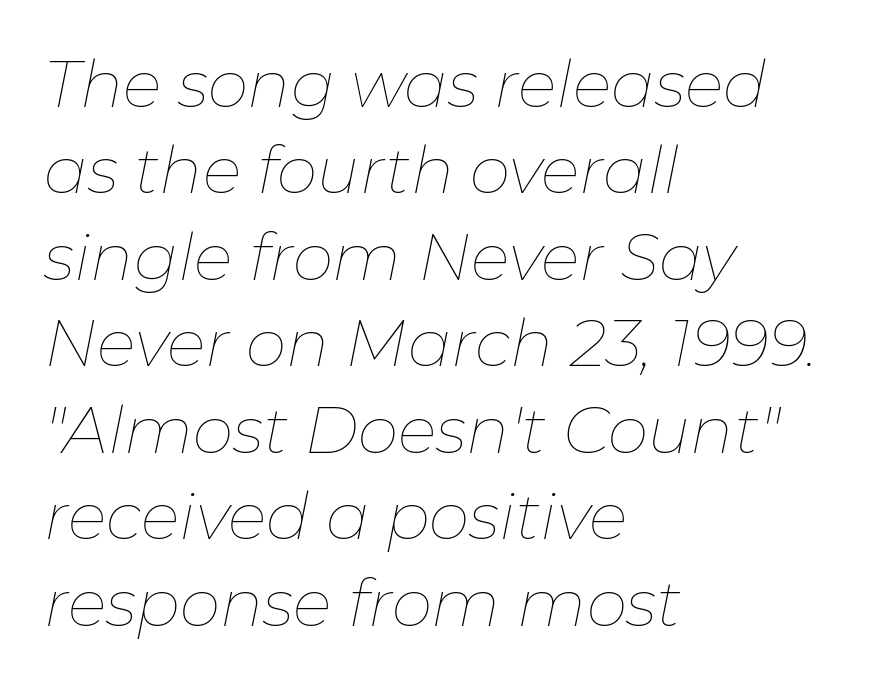
Q: Is the text bold? A: No.
Q: Is the text italic (slanted)? A: Yes, it leans right by about 11 degrees.
Q: Is the text underlined? A: No.
Q: How is the paragraph aligned? A: Left-aligned.
Q: Is the spacing between letters normal or unusually wide? A: Normal.
Q: Is the spacing between lines tight, normal or loose? A: Normal.
Q: Width (condensed, normal, or wide)? A: Normal.
Q: Stroke contrast? A: Low.
Q: x-height? A: Medium.
Q: Monospaced? A: No.
